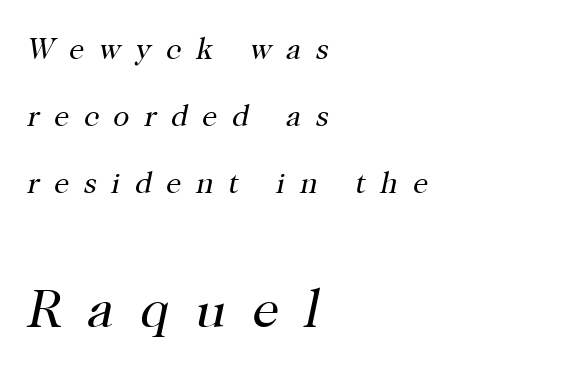
Q: Is the text bold? A: No.
Q: Is the text italic (slanted)? A: Yes, it leans right by about 12 degrees.
Q: Is the typeface a serif or a sans-serif typeface? A: Serif.
Q: Is the text underlined? A: No.
Q: How is the paragraph aligned? A: Left-aligned.
Q: Is the spacing between letters normal or unusually wide? A: Unusually wide.
Q: Is the spacing between lines tight, normal or loose? A: Loose.
Q: Which block of text is set in a larger size, the first (top) or the second (bottom)? A: The second (bottom) one.
Q: Width (condensed, normal, or wide)? A: Normal.
Q: Stroke contrast? A: High.
Q: x-height? A: Medium.
Q: Monospaced? A: No.
